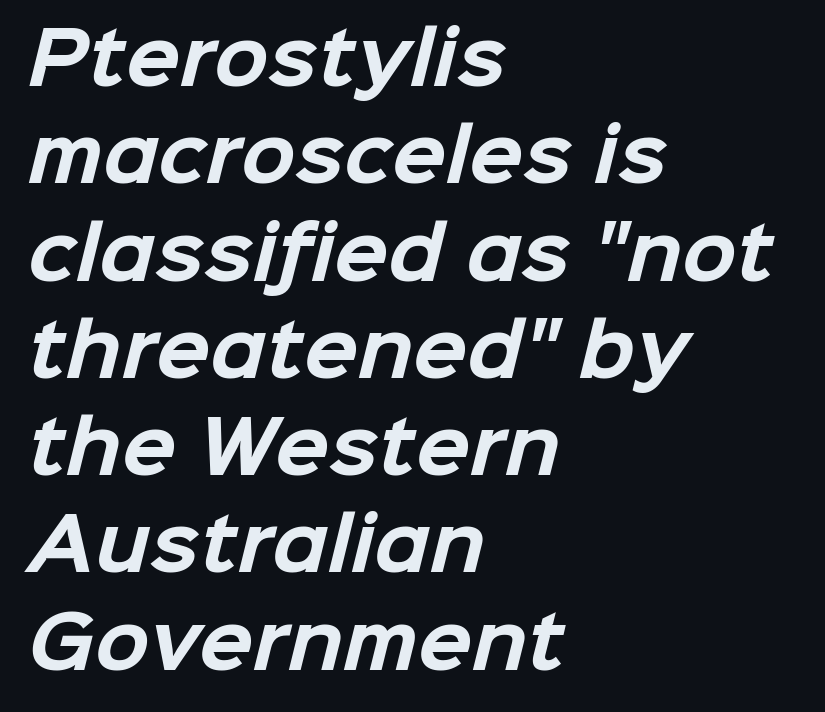
A full-strength bold gives these letters their thick strokes. Serifs: no, the terminals of the letterforms are clean. The block of text has a typical density, with ordinary space between rows. These lines are rendered in a variable-pitch font. The line texture is even and compact thanks to regular tracking. Descenders are the only things crossing below the line.
